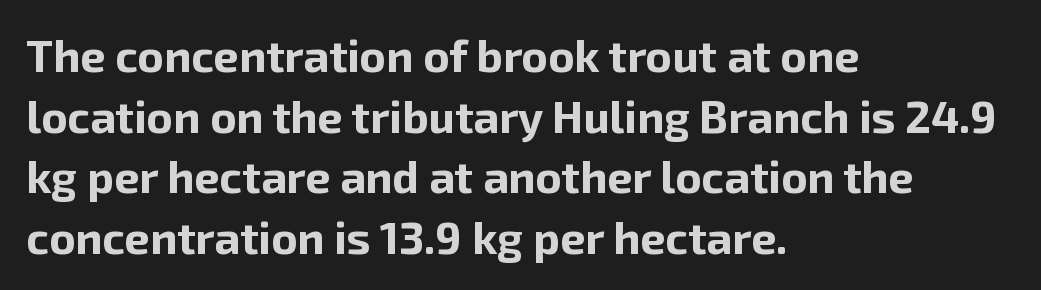
Q: Is the text bold? A: Yes.
Q: Is the text italic (slanted)? A: No, it is upright.
Q: Is the typeface a serif or a sans-serif typeface? A: Sans-serif.
Q: Is the text underlined? A: No.
Q: How is the paragraph aligned? A: Left-aligned.
Q: Is the spacing between letters normal or unusually wide? A: Normal.
Q: Is the spacing between lines tight, normal or loose? A: Normal.
Q: Width (condensed, normal, or wide)? A: Normal.
Q: Stroke contrast? A: Low.
Q: x-height? A: Medium.
Q: Monospaced? A: No.
